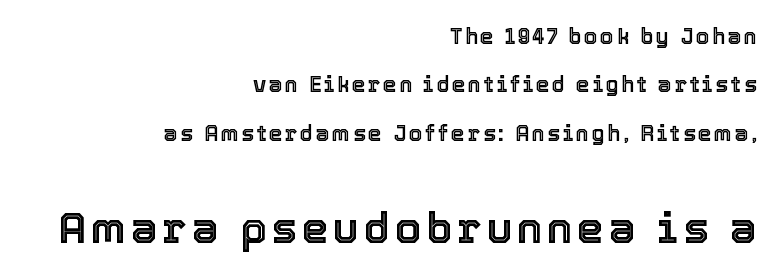
The image shows 43 px text type, upright; set right-aligned, loose line spacing (2.2x), not underlined; the second (bottom) block is 1.95x larger; a medium x-height.
